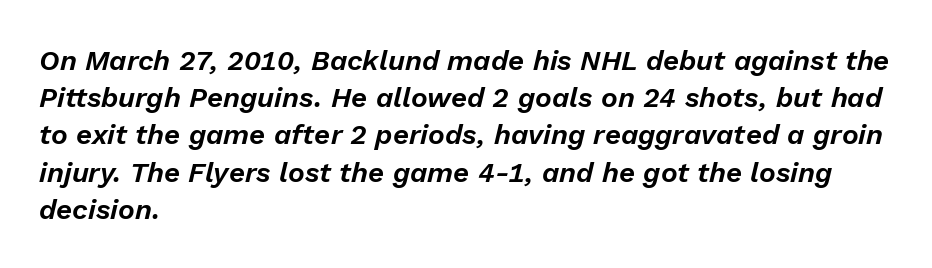
{"italic": "yes", "lean": "right", "slant_degrees": 13, "width": "normal", "stroke_contrast": "low", "x_height": "medium", "monospaced": "no", "underline": "no", "align": "left", "line_spacing": "normal", "line_spacing_ratio": 1.33, "letter_spacing": "normal", "letter_spacing_em": 0.0, "glyph_px": 28}
